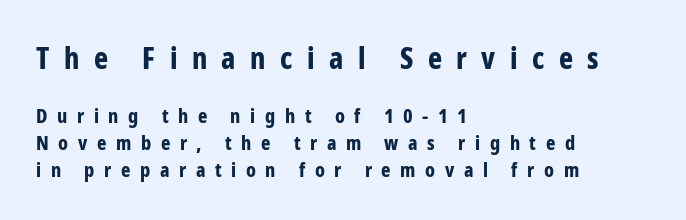
Vertical strokes here are truly vertical. The leading is moderate, giving the passage an even texture. The zone under the glyphs is completely vacant. Which chunk is bigger? The first one — the top block dwarfs the bottom.
